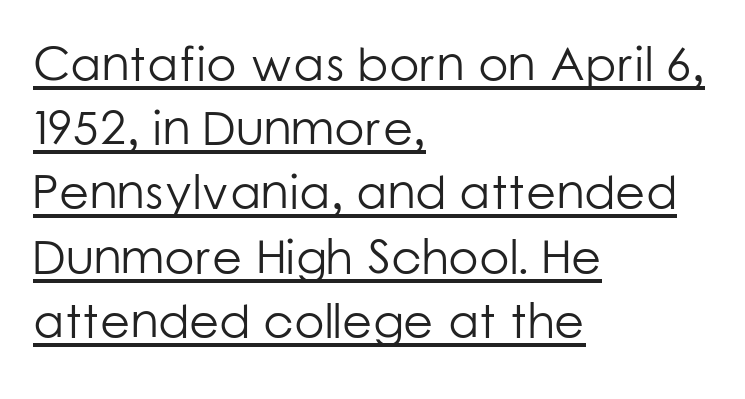
{"serif": "no", "italic": "no", "bold": "no", "weight": "light", "width": "normal", "stroke_contrast": "low", "x_height": "medium", "monospaced": "no", "underline": "yes", "align": "left", "line_spacing": "normal", "line_spacing_ratio": 1.31, "letter_spacing": "normal", "letter_spacing_em": 0.0, "glyph_px": 49}
